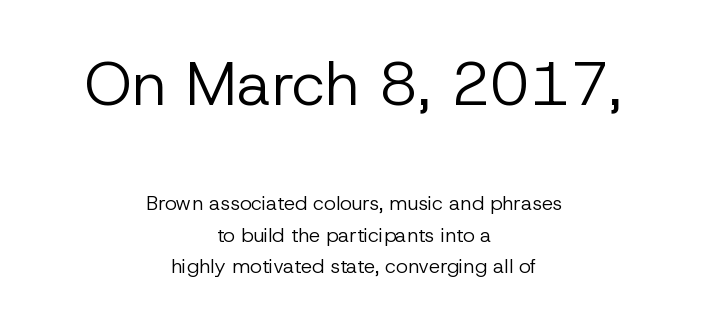
The designer gave the opening block more size than the closing block. This sample uses a sans-serif face. The lettering holds an erect, upright posture throughout. Baseline-to-baseline distance is the conventional proportion of letter height. The lines in this sample share a center point and differ in where they start and stop.
